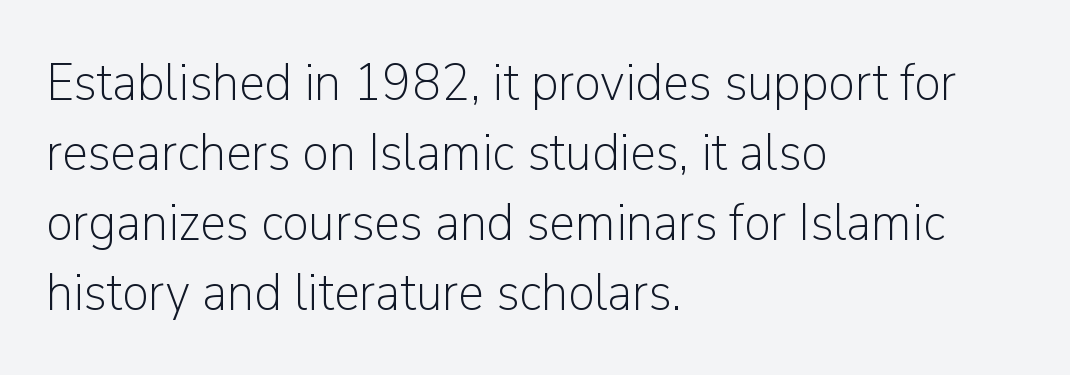
Q: Is the text bold? A: No.
Q: Is the text italic (slanted)? A: No, it is upright.
Q: Is the typeface a serif or a sans-serif typeface? A: Sans-serif.
Q: Is the text underlined? A: No.
Q: How is the paragraph aligned? A: Left-aligned.
Q: Is the spacing between letters normal or unusually wide? A: Normal.
Q: Is the spacing between lines tight, normal or loose? A: Normal.
Q: Width (condensed, normal, or wide)? A: Normal.
Q: Stroke contrast? A: Low.
Q: x-height? A: Medium.
Q: Monospaced? A: No.
